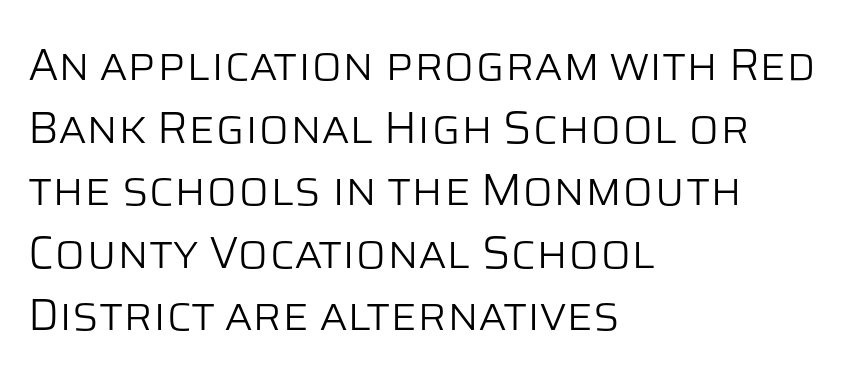
{"serif": "no", "italic": "no", "bold": "no", "weight": "light", "width": "normal", "stroke_contrast": "low", "x_height": "large", "monospaced": "no", "underline": "no", "align": "left", "line_spacing": "normal", "line_spacing_ratio": 1.39, "letter_spacing": "normal", "letter_spacing_em": 0.0, "glyph_px": 45}
